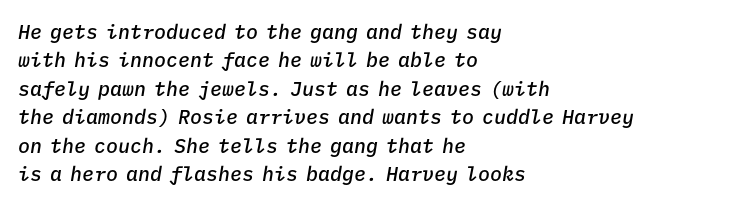
Q: Is the text bold? A: Semi-bold.
Q: Is the text italic (slanted)? A: Yes, it leans right by about 9 degrees.
Q: Is the text underlined? A: No.
Q: How is the paragraph aligned? A: Left-aligned.
Q: Is the spacing between letters normal or unusually wide? A: Normal.
Q: Is the spacing between lines tight, normal or loose? A: Normal.
